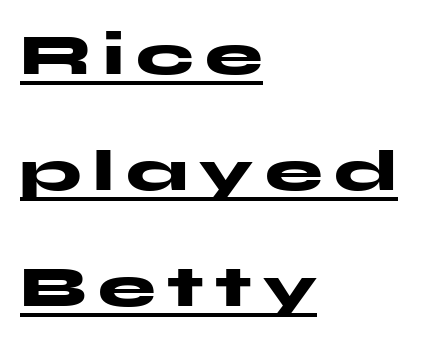
Q: Is the text bold? A: Yes.
Q: Is the text italic (slanted)? A: No, it is upright.
Q: Is the typeface a serif or a sans-serif typeface? A: Sans-serif.
Q: Is the text underlined? A: Yes.
Q: How is the paragraph aligned? A: Left-aligned.
Q: Is the spacing between letters normal or unusually wide? A: Unusually wide.
Q: Is the spacing between lines tight, normal or loose? A: Loose.
Q: Width (condensed, normal, or wide)? A: Wide.
Q: Stroke contrast? A: Medium.
Q: x-height? A: Medium.
Q: Monospaced? A: No.
